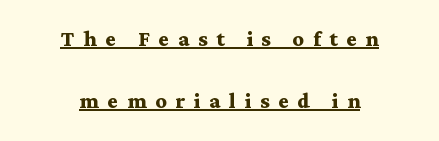
Old-style or modern, the face here clearly has serifs. Horizontal alignment here is central, giving a formal, balanced look. Does a line run under the words? Yes, clearly. The typography opts for an upright posture over an oblique one. If you measured baseline to baseline, you'd find a long distance. Note the varied advance widths — an 'i' is clearly narrower than an 'm'.
